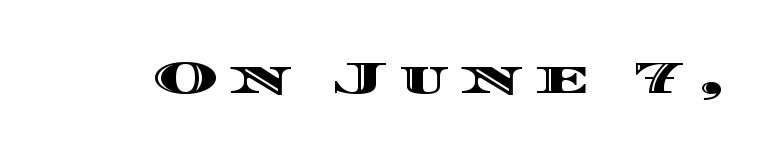
The image shows 47 px wide type, upright; set unusually wide letter spacing (+0.25 em), not underlined; a large x-height.
